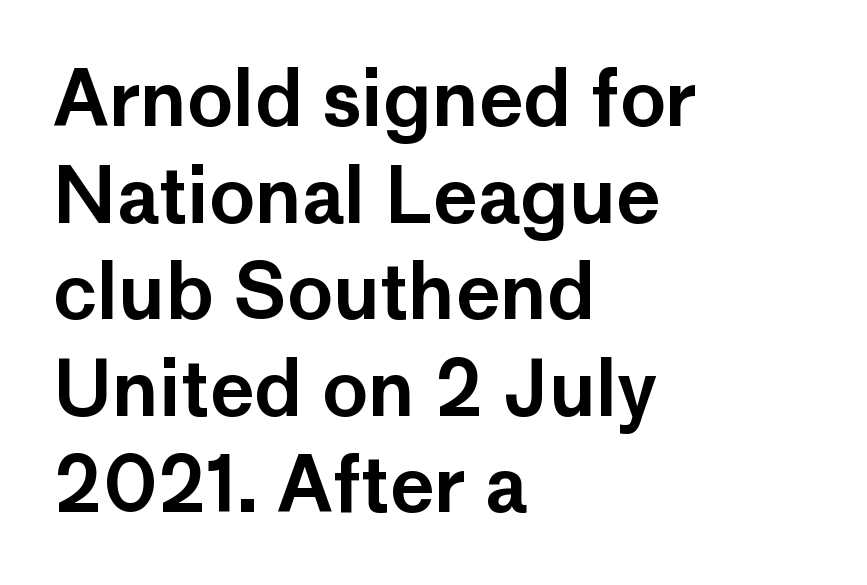
Rendered with straight, roman letterforms. The string is rendered with underlining switched off. Visually the block forms a straight wall on the left and a jagged coastline on the right. What's the leading like? Ordinary, nothing unusual. Is this a sans? Yes — the strokes have no serifs.
